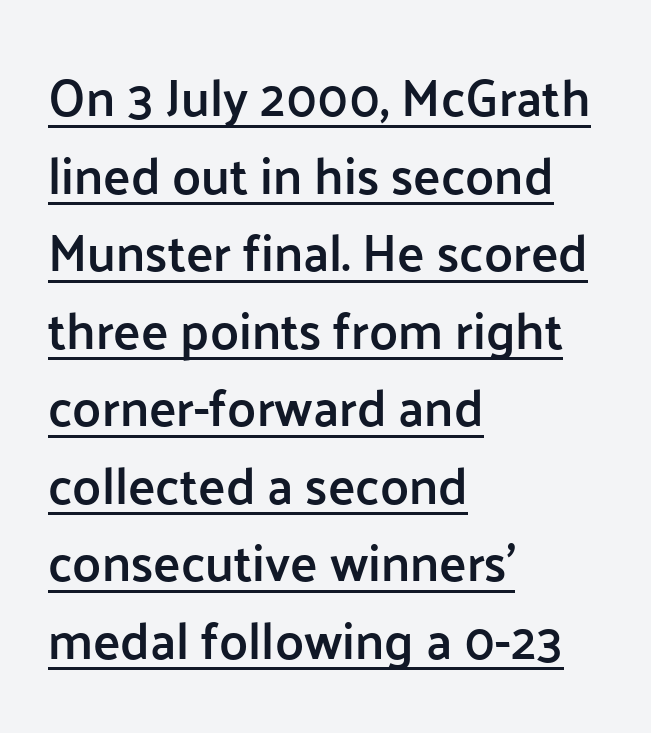
The line-height multiplier appears to be the usual default. The rendering keeps characters at their native spacing. I'd describe the lettering as semibold — firm but not a full bold. Think of a printed novel: that variable character pitch is what you see here. The specimen includes a rule beneath the text block's lines.
